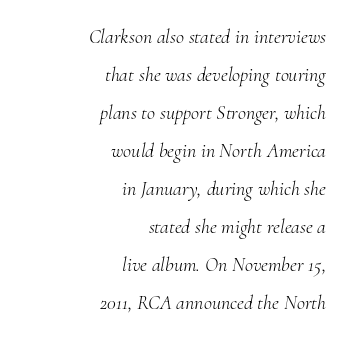
{"italic": "yes", "lean": "right", "slant_degrees": 10, "bold": "no", "underline": "no", "align": "right", "line_spacing": "loose", "line_spacing_ratio": 1.9, "letter_spacing": "normal", "letter_spacing_em": 0.0, "glyph_px": 20}
